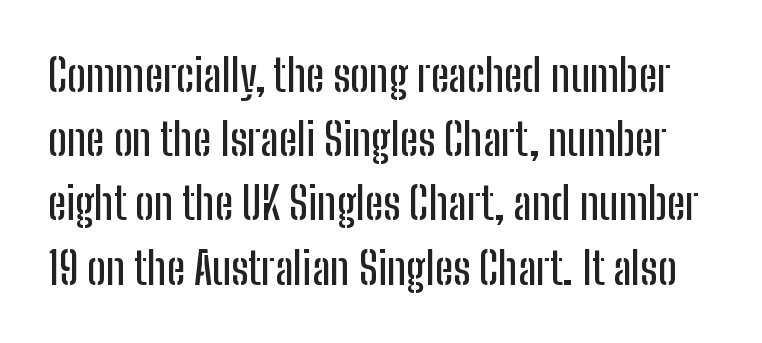
A clean baseline with only descenders dipping below it. Evenly set lines give the paragraph a standard silhouette. The letters advance in unequal steps, a hallmark of proportional type. Compared with typical body copy, the letter spacing here is the same. The font's upright variant was chosen for this text.
